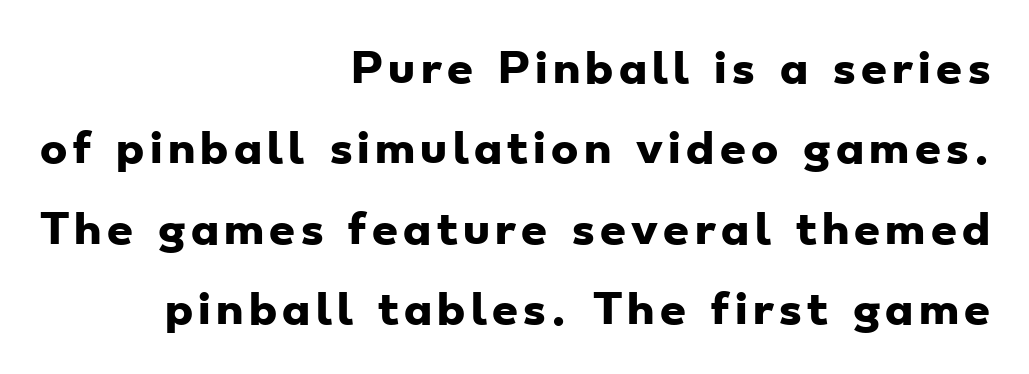
{"serif": "no", "bold": "yes", "weight": "heavy", "width": "wide", "stroke_contrast": "low", "x_height": "small", "monospaced": "no", "underline": "no", "align": "right", "line_spacing": "loose", "line_spacing_ratio": 1.96, "glyph_px": 41}
